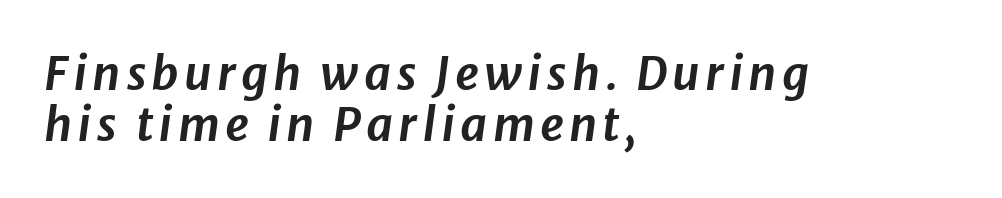
Q: Is the text italic (slanted)? A: Yes, it leans right by about 8 degrees.
Q: Is the text underlined? A: No.
Q: How is the paragraph aligned? A: Left-aligned.
Q: Is the spacing between lines tight, normal or loose? A: Tight.
Q: Width (condensed, normal, or wide)? A: Normal.
Q: Stroke contrast? A: Low.
Q: x-height? A: Medium.
Q: Monospaced? A: No.
